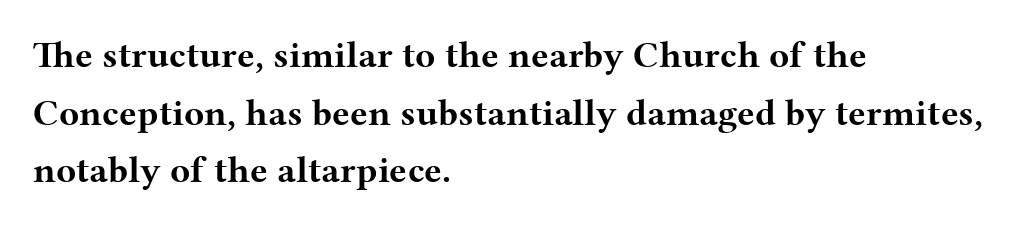
{"serif": "yes", "italic": "no", "bold": "yes", "weight": "bold", "width": "wide", "stroke_contrast": "medium", "x_height": "medium", "monospaced": "no", "underline": "no", "align": "left", "line_spacing": "normal", "line_spacing_ratio": 1.56, "letter_spacing": "normal", "letter_spacing_em": 0.0, "glyph_px": 37}
